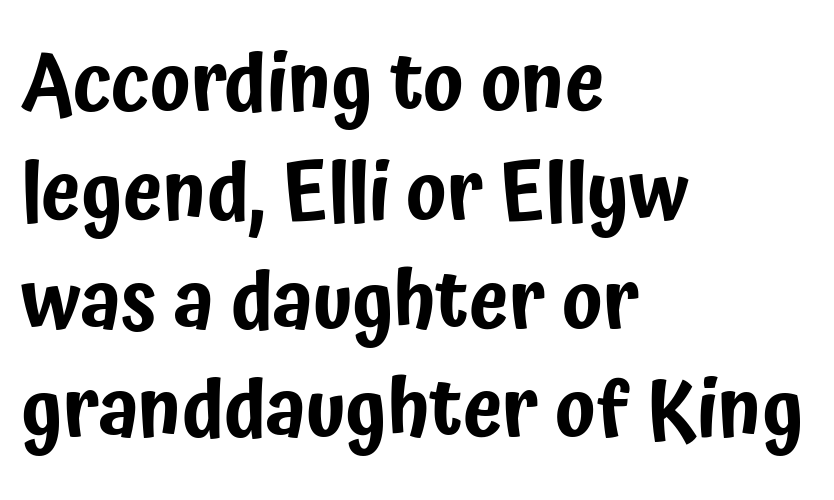
Every stem runs plumb, perpendicular to the baseline. Is there much room between lines? A standard amount, neither cramped nor airy. The rendering anchors every line to the left-hand side. Compared with typical body copy, the letter spacing here is the same. Does the type have serifs? No, each stem ends abruptly. Proportional: the letters do not fall into vertical columns.
